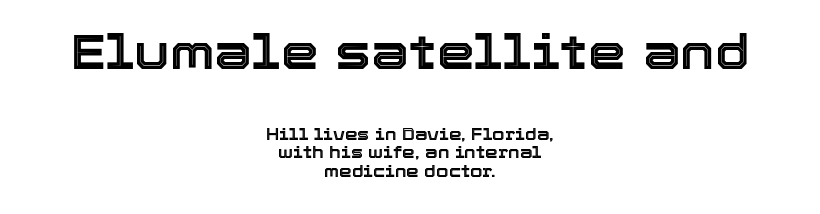
Q: Is the text italic (slanted)? A: No, it is upright.
Q: Is the text underlined? A: No.
Q: How is the paragraph aligned? A: Centered.
Q: Is the spacing between letters normal or unusually wide? A: Normal.
Q: Which block of text is set in a larger size, the first (top) or the second (bottom)? A: The first (top) one.
Q: Width (condensed, normal, or wide)? A: Normal.
Q: x-height? A: Medium.
Q: Monospaced? A: No.
